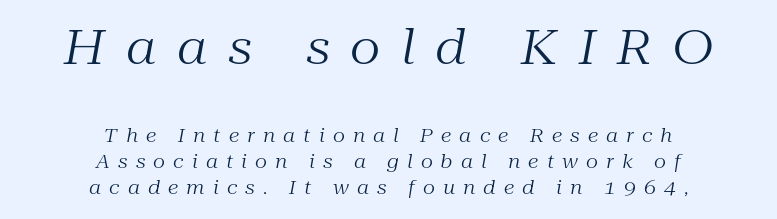
{"serif": "yes", "italic": "yes", "lean": "right", "slant_degrees": 10, "bold": "no", "weight": "regular", "width": "normal", "stroke_contrast": "medium", "x_height": "medium", "monospaced": "no", "underline": "no", "align": "center", "line_spacing": "normal", "line_spacing_ratio": 1.38, "letter_spacing": "wide", "letter_spacing_em": 0.43, "larger_block": "first", "size_ratio": 2.53, "glyph_px": 48}
